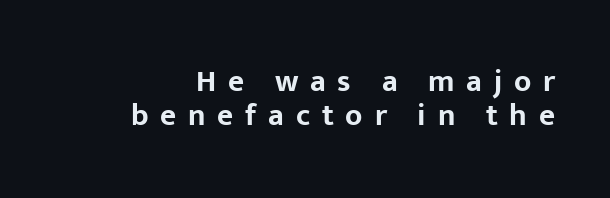
The image shows 31 px bold sans-serif type, upright; set right-aligned, tight line spacing (1.11x), unusually wide letter spacing (+0.38 em), not underlined; low stroke contrast and a medium x-height.
